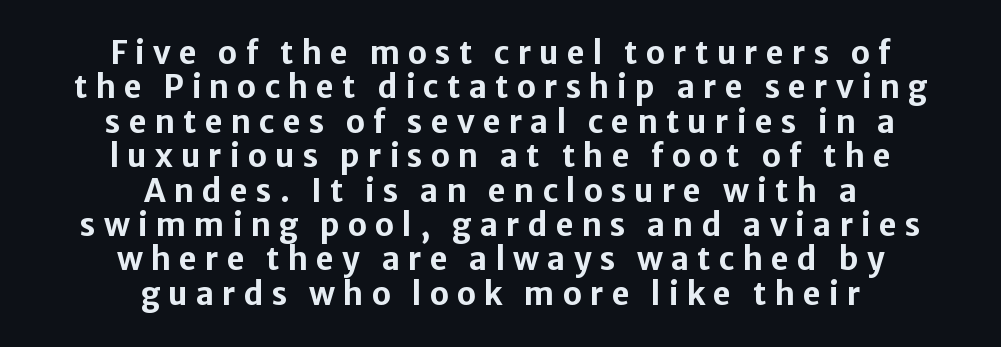
Posture: straight, roman, zero tilt. The text was rendered using a sans face with plain stroke endings. A dark, heavy texture on the line: the type is bold. Quick note: underline off.
